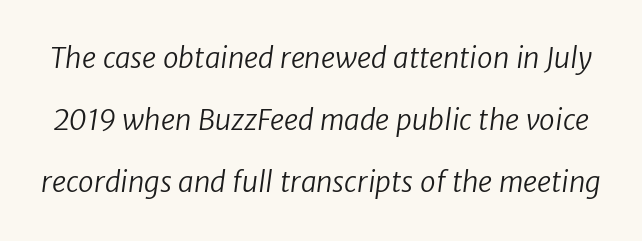
The image shows 28 px regular-weight sans-serif type; set loose line spacing (2.22x), normal letter spacing, not underlined; low stroke contrast and a medium x-height.
